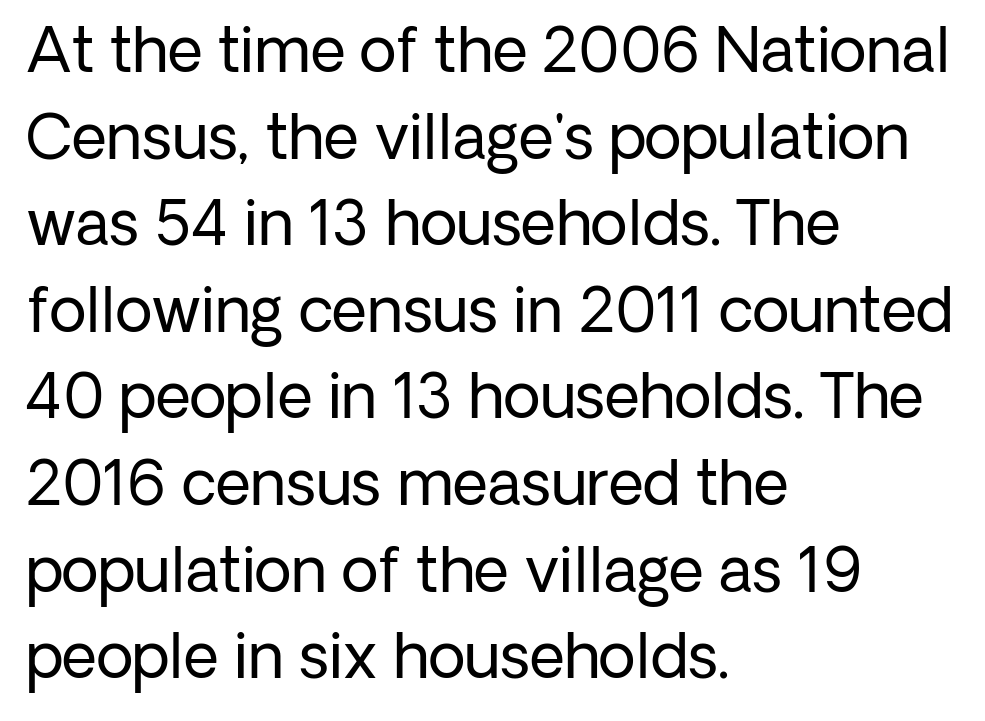
This sample keeps an unexceptional amount of space between lines. The typeface has the unassuming heft of standard copy or less. The letters advance in unequal steps, a hallmark of proportional type. Characters follow at the spacing the type designer built in. All the whitespace from short lines collects on the right. The zone under the glyphs is completely vacant.
